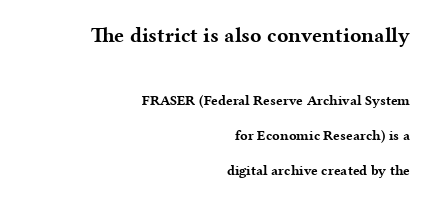
{"italic": "no", "bold": "yes", "underline": "no", "align": "right", "line_spacing": "loose", "line_spacing_ratio": 2.5, "letter_spacing": "normal", "letter_spacing_em": 0.0, "larger_block": "first", "size_ratio": 1.5, "glyph_px": 21}
